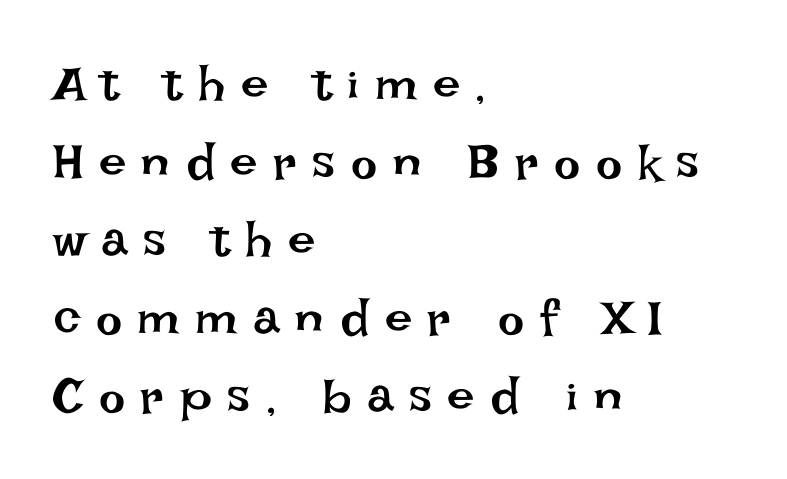
The image shows 49 px regular-weight type, upright; set left-aligned, normal line spacing (1.59x), unusually wide letter spacing (+0.32 em), not underlined; low stroke contrast and a large x-height.
